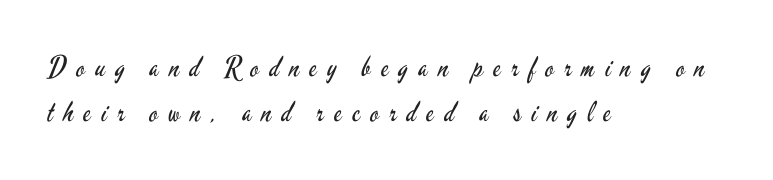
The paragraph has a hard left edge and a soft right edge. Rule under the text: the space is simply empty. A typesetter would call this proportional, since set widths differ per character. Stems and bowls with no extra thickness — not bold.
